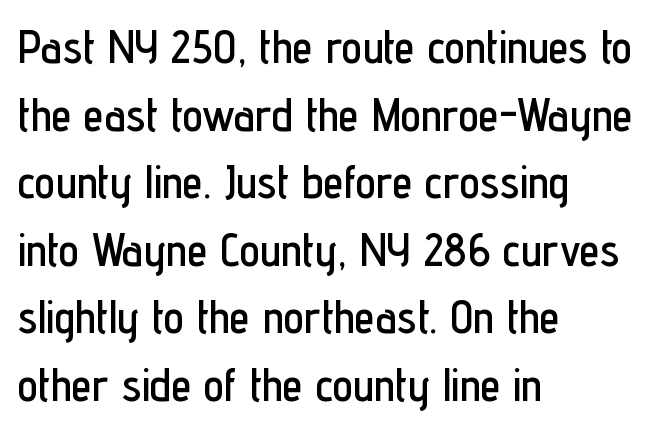
Upright lettering throughout. Honestly, the letter spacing is just normal — you wouldn't notice it. This sample is left-justified, so line endings fall wherever the words run out. The vertical gap from one line to the next is medium. Beneath every word, the page is bare. Character widths vary here, with narrow letters taking less room than wide ones.
